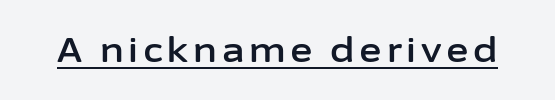
The image shows 34 px sans-serif type, upright; set underlined; low stroke contrast and a medium x-height.
